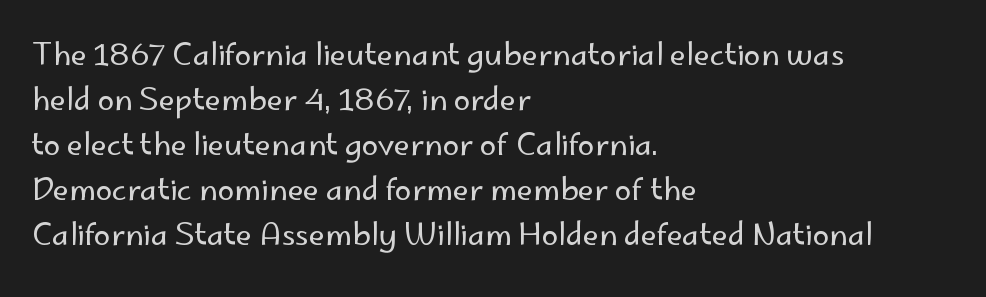
Stem width sits at or under what a default text font uses. This rendering employs a face without finishing strokes, i.e., a sans-serif. Leading: standard. Caption: multi-line text, flush left, ragged right.
